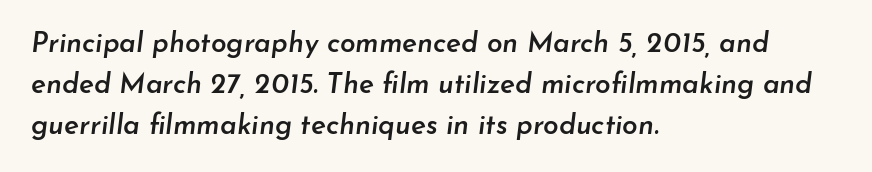
Q: Is the text bold? A: Semi-bold.
Q: Is the text italic (slanted)? A: Yes, it leans right by about 7 degrees.
Q: Is the text underlined? A: No.
Q: How is the paragraph aligned? A: Left-aligned.
Q: Is the spacing between letters normal or unusually wide? A: Normal.
Q: Is the spacing between lines tight, normal or loose? A: Normal.
Q: Width (condensed, normal, or wide)? A: Normal.
Q: Stroke contrast? A: Low.
Q: x-height? A: Small.
Q: Monospaced? A: No.
